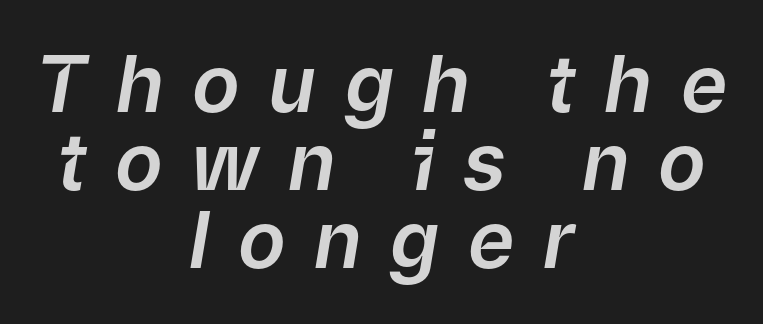
Q: Is the text italic (slanted)? A: Yes, it leans right by about 9 degrees.
Q: Is the text underlined? A: No.
Q: How is the paragraph aligned? A: Centered.
Q: Is the spacing between letters normal or unusually wide? A: Unusually wide.
Q: Is the spacing between lines tight, normal or loose? A: Tight.
Q: Width (condensed, normal, or wide)? A: Normal.
Q: Stroke contrast? A: Low.
Q: x-height? A: Medium.
Q: Monospaced? A: No.
